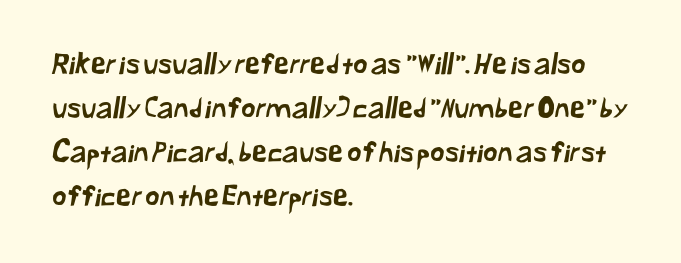
{"serif": "no", "width": "normal", "stroke_contrast": "low", "x_height": "medium", "monospaced": "no", "underline": "no", "align": "left", "line_spacing": "normal", "line_spacing_ratio": 1.57, "letter_spacing": "normal", "letter_spacing_em": 0.0, "glyph_px": 28}
